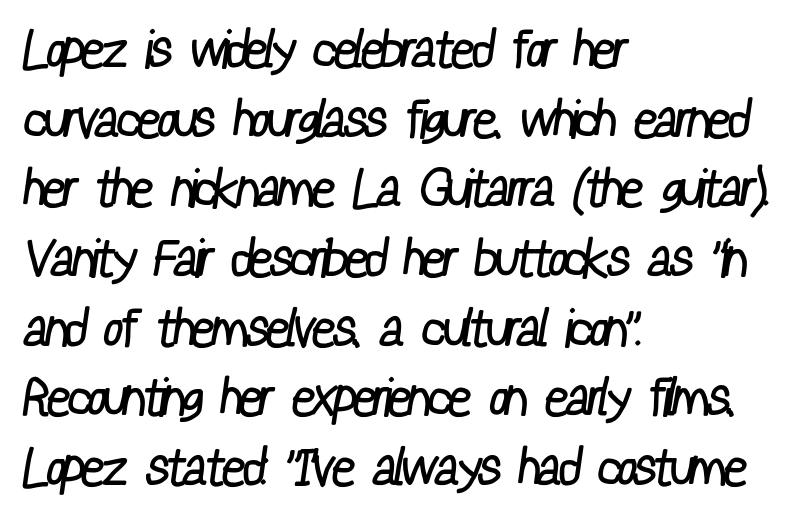
The image shows 52 px regular-weight, condensed sans-serif type; set left-aligned, normal line spacing (1.34x), normal letter spacing, not underlined; low stroke contrast and a medium x-height.
